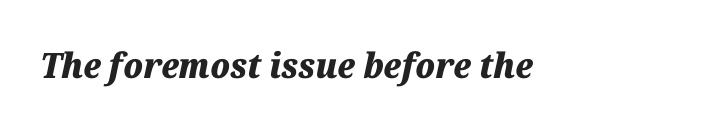
The image shows 35 px heavy type, italic (leaning right); set normal letter spacing, not underlined; medium stroke contrast and a medium x-height.
